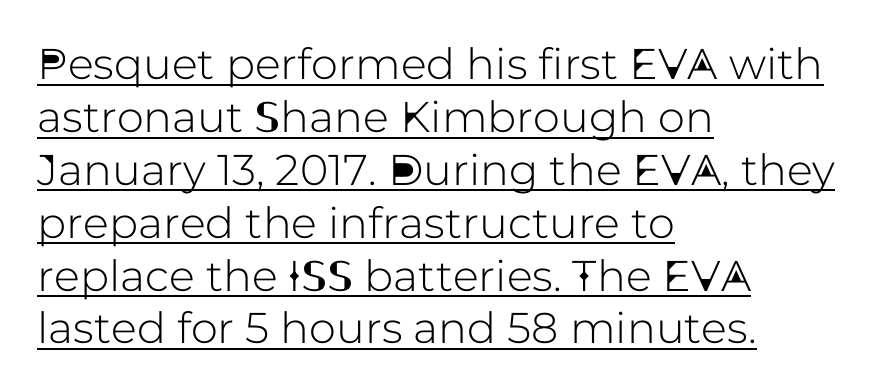
{"serif": "no", "italic": "no", "width": "normal", "stroke_contrast": "low", "x_height": "medium", "monospaced": "no", "underline": "yes", "align": "left", "line_spacing_ratio": 1.23, "letter_spacing": "normal", "letter_spacing_em": 0.0, "glyph_px": 43}
